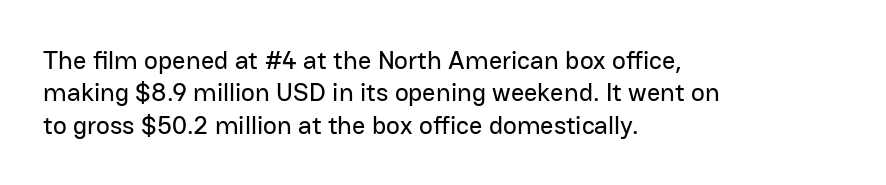
Q: Is the text italic (slanted)? A: No, it is upright.
Q: Is the text underlined? A: No.
Q: How is the paragraph aligned? A: Left-aligned.
Q: Is the spacing between letters normal or unusually wide? A: Normal.
Q: Is the spacing between lines tight, normal or loose? A: Normal.
